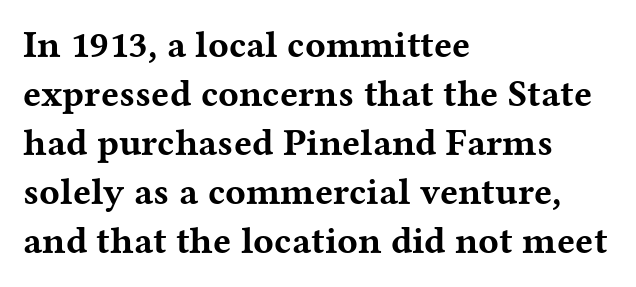
The image shows 38 px bold, wide serif type, upright; set left-aligned, normal line spacing (1.29x), normal letter spacing, not underlined; medium stroke contrast and a medium x-height.
